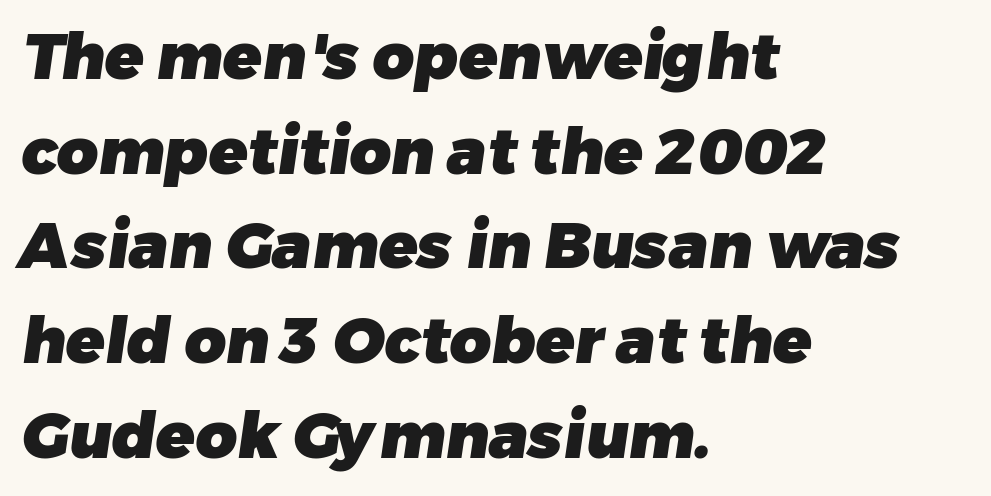
{"serif": "no", "bold": "yes", "weight": "heavy", "width": "normal", "stroke_contrast": "low", "x_height": "medium", "monospaced": "no", "underline": "no", "align": "left", "line_spacing": "normal", "line_spacing_ratio": 1.48, "letter_spacing": "normal", "letter_spacing_em": 0.0, "glyph_px": 64}
